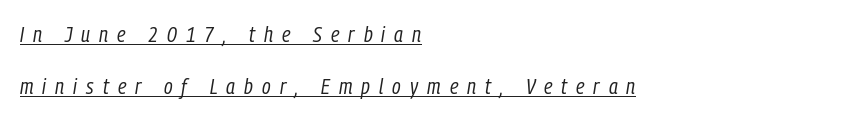
{"italic": "yes", "lean": "right", "slant_degrees": 9, "bold": "no", "underline": "yes", "align": "left", "line_spacing": "loose", "line_spacing_ratio": 2.37, "letter_spacing": "wide", "letter_spacing_em": 0.41, "glyph_px": 22}
